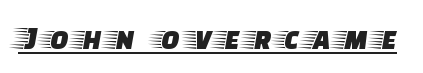
The image shows 34 px wide serif type; set underlined; low stroke contrast and a large x-height.
